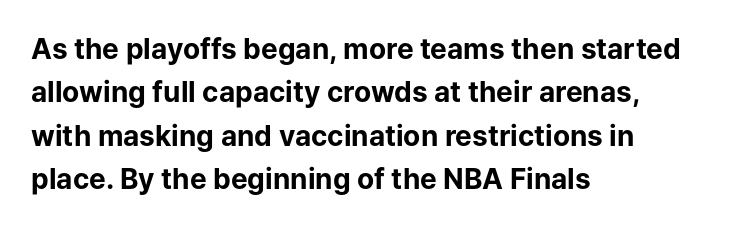
This sample uses plain, unmodified letter spacing. Pretty heavy lettering here — definitely bold. Descenders are the only things crossing below the line. I'd call this a sans setting — the letters go barefoot. Characters remain perfectly vertical along every line. Horizontally, the lines are justified to the leading edge only.
